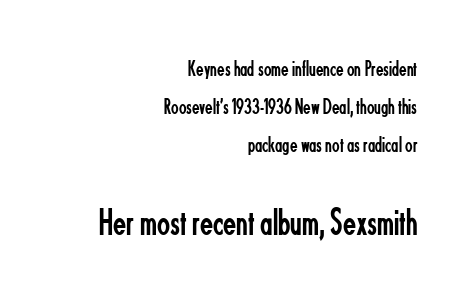
The letters in the lower block stand taller than those in the block above. These lines are rendered in a variable-pitch font. Alignment: flush right. The passage shown has conventional tracking throughout. Examine the stroke ends and you'll find no serifs.
